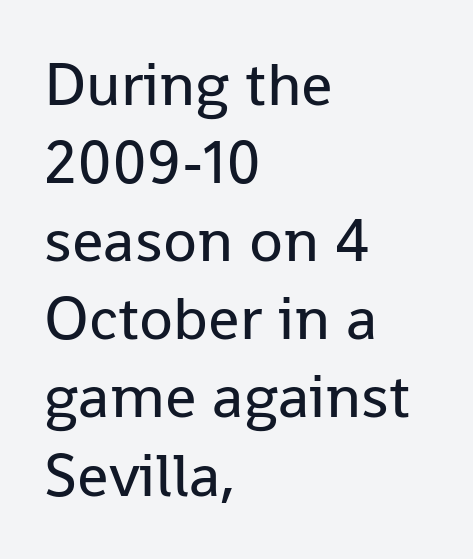
{"serif": "no", "italic": "no", "bold": "no", "weight": "regular", "width": "normal", "stroke_contrast": "low", "x_height": "medium", "monospaced": "no", "underline": "no", "align": "left", "line_spacing": "normal", "line_spacing_ratio": 1.26, "letter_spacing": "normal", "letter_spacing_em": 0.0, "glyph_px": 62}
